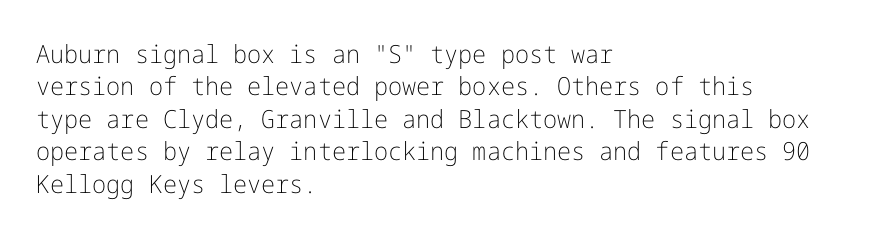
Q: Is the text bold? A: No.
Q: Is the text italic (slanted)? A: No, it is upright.
Q: Is the text underlined? A: No.
Q: How is the paragraph aligned? A: Left-aligned.
Q: Is the spacing between letters normal or unusually wide? A: Normal.
Q: Is the spacing between lines tight, normal or loose? A: Normal.
